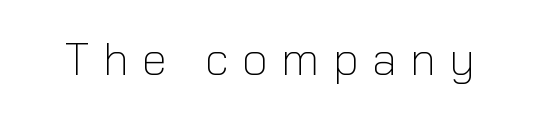
Q: Is the text bold? A: No.
Q: Is the text italic (slanted)? A: No, it is upright.
Q: Is the typeface a serif or a sans-serif typeface? A: Sans-serif.
Q: Is the text underlined? A: No.
Q: Is the spacing between letters normal or unusually wide? A: Unusually wide.
Q: Width (condensed, normal, or wide)? A: Normal.
Q: Stroke contrast? A: Low.
Q: x-height? A: Medium.
Q: Monospaced? A: No.
